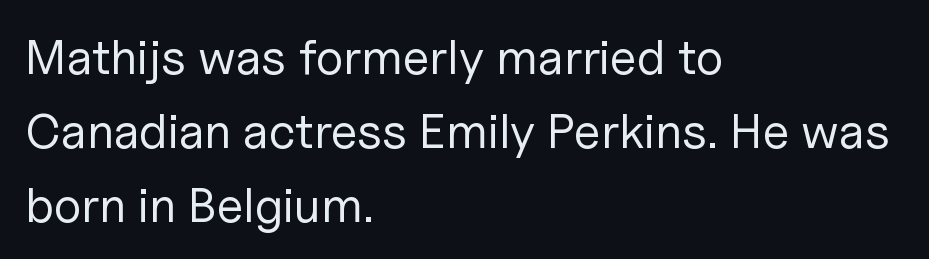
The lines sit at an ordinary, default distance from one another. Students, note that the glyphs here touch the page at normal intervals. One-word summary of the alignment: left. Heaviness? Minimal to ordinary, like unemphasized prose.
